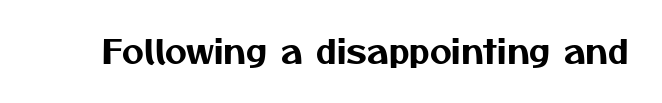
{"serif": "no", "width": "normal", "stroke_contrast": "medium", "x_height": "medium", "monospaced": "no", "underline": "no", "letter_spacing": "normal", "letter_spacing_em": 0.0, "glyph_px": 34}
